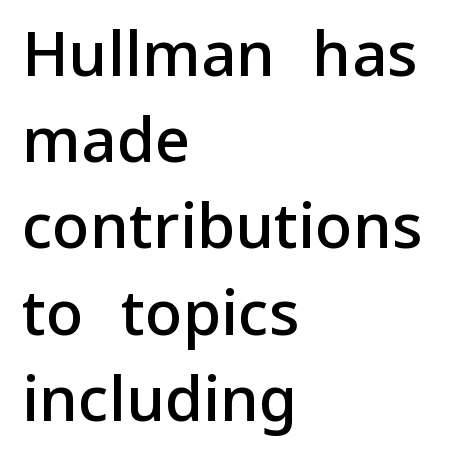
The image shows 62 px semibold sans-serif type, upright; set left-aligned, normal line spacing (1.39x), normal letter spacing, not underlined; low stroke contrast and a medium x-height.
